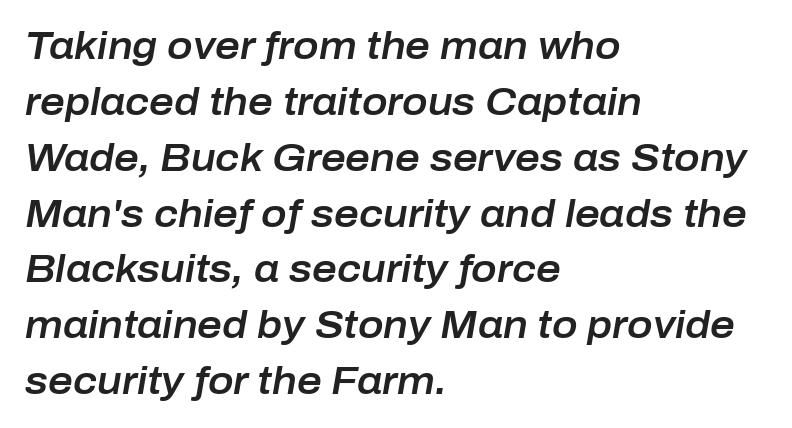
The image shows 38 px text type, italic (leaning right); set left-aligned, normal line spacing (1.47x), normal letter spacing, not underlined; low stroke contrast and a medium x-height.
